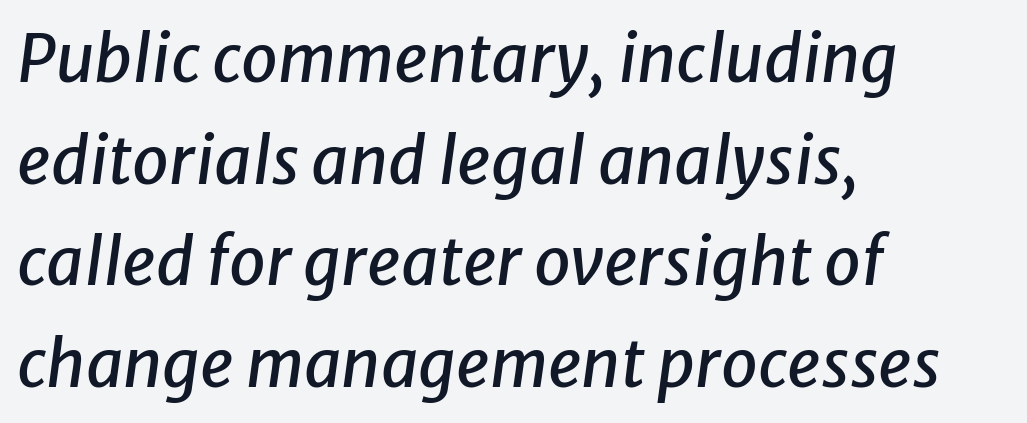
The image shows 66 px text type, italic (leaning right); set left-aligned, normal line spacing (1.54x), normal letter spacing, not underlined; low stroke contrast and a medium x-height.
